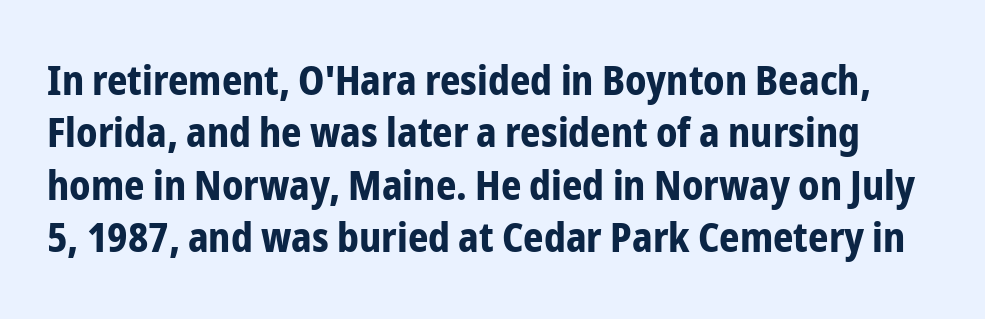
Q: Is the text bold? A: Yes.
Q: Is the text italic (slanted)? A: No, it is upright.
Q: Is the typeface a serif or a sans-serif typeface? A: Sans-serif.
Q: Is the text underlined? A: No.
Q: Is the spacing between letters normal or unusually wide? A: Normal.
Q: Is the spacing between lines tight, normal or loose? A: Normal.
Q: Width (condensed, normal, or wide)? A: Condensed.
Q: Stroke contrast? A: Low.
Q: x-height? A: Medium.
Q: Monospaced? A: No.
